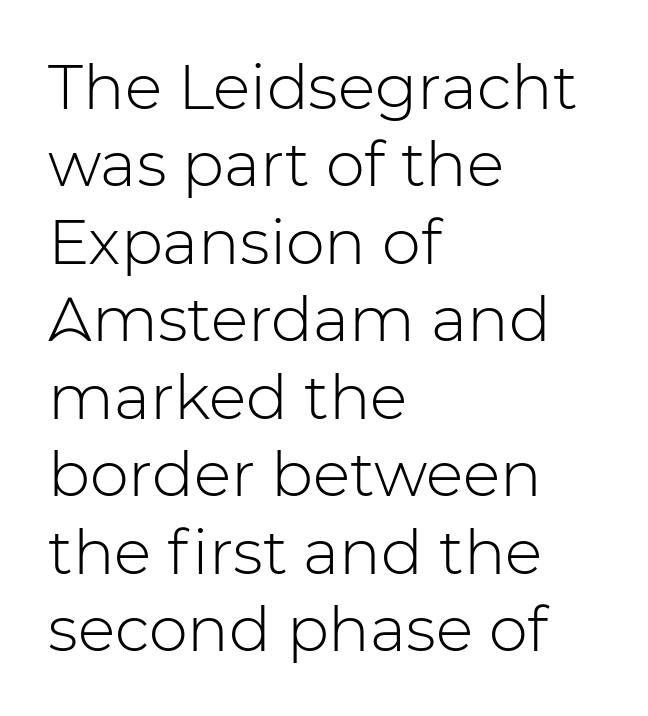
{"serif": "no", "italic": "no", "bold": "no", "weight": "light", "width": "normal", "stroke_contrast": "low", "x_height": "medium", "monospaced": "no", "underline": "no", "align": "left", "line_spacing": "normal", "line_spacing_ratio": 1.25, "letter_spacing": "normal", "letter_spacing_em": 0.0, "glyph_px": 62}
